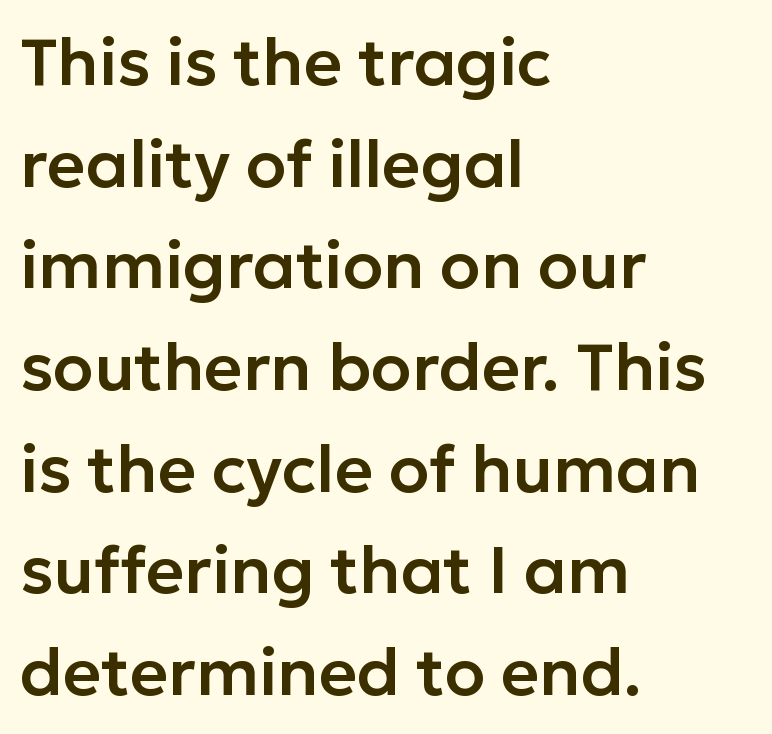
{"serif": "no", "italic": "no", "width": "normal", "stroke_contrast": "low", "x_height": "medium", "monospaced": "no", "underline": "no", "align": "left", "line_spacing": "normal", "line_spacing_ratio": 1.54, "letter_spacing": "normal", "letter_spacing_em": 0.0, "glyph_px": 66}
